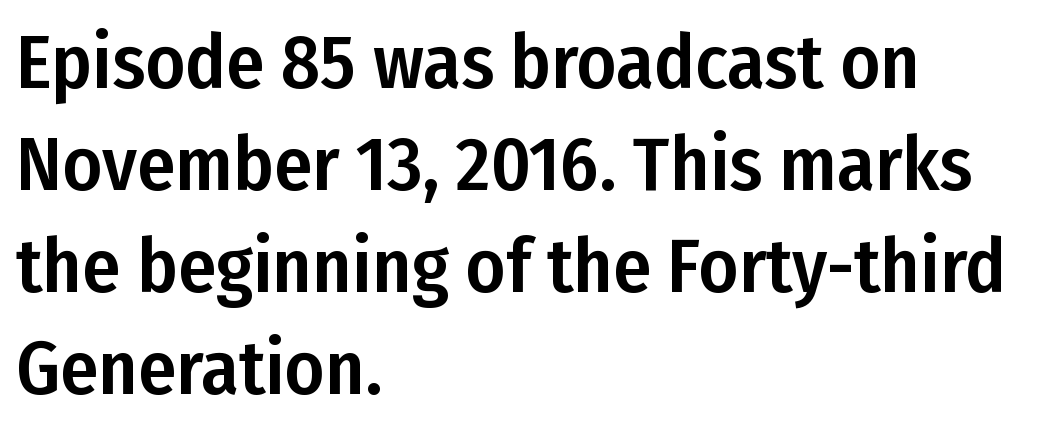
{"serif": "no", "italic": "no", "width": "condensed", "stroke_contrast": "low", "x_height": "medium", "monospaced": "no", "underline": "no", "align": "left", "line_spacing": "normal", "line_spacing_ratio": 1.34, "letter_spacing": "normal", "letter_spacing_em": 0.0, "glyph_px": 76}
